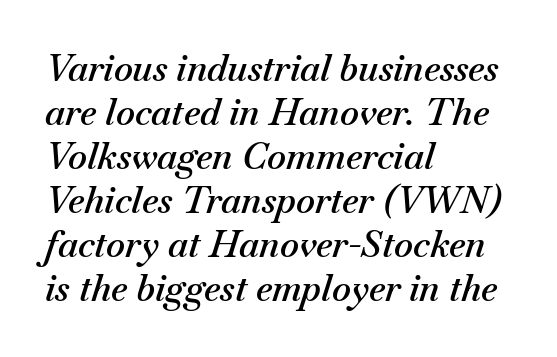
Q: Is the text bold? A: Semi-bold.
Q: Is the text italic (slanted)? A: Yes, it leans right by about 18 degrees.
Q: Is the text underlined? A: No.
Q: How is the paragraph aligned? A: Left-aligned.
Q: Is the spacing between letters normal or unusually wide? A: Normal.
Q: Width (condensed, normal, or wide)? A: Normal.
Q: Stroke contrast? A: Medium.
Q: x-height? A: Small.
Q: Monospaced? A: No.
